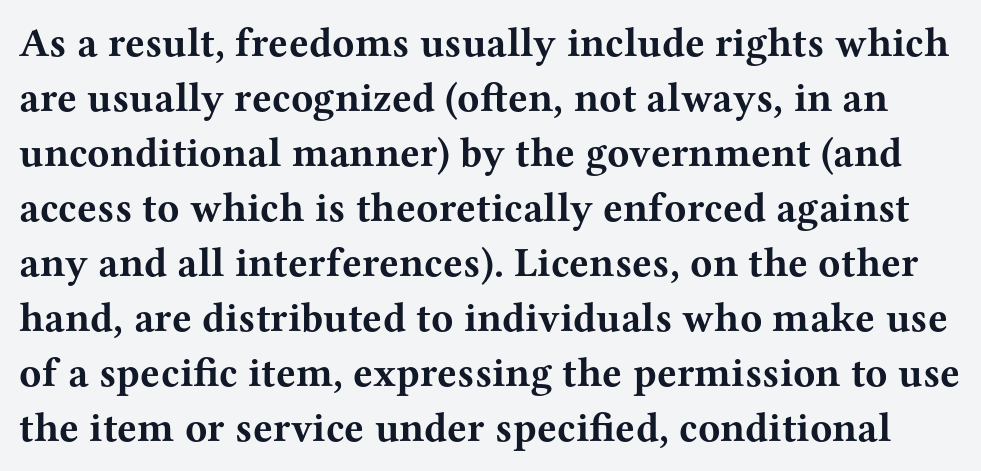
Q: Is the text bold? A: Yes.
Q: Is the text italic (slanted)? A: No, it is upright.
Q: Is the typeface a serif or a sans-serif typeface? A: Serif.
Q: Is the text underlined? A: No.
Q: Is the spacing between letters normal or unusually wide? A: Normal.
Q: Is the spacing between lines tight, normal or loose? A: Normal.
Q: Width (condensed, normal, or wide)? A: Wide.
Q: Stroke contrast? A: Medium.
Q: x-height? A: Medium.
Q: Monospaced? A: No.
